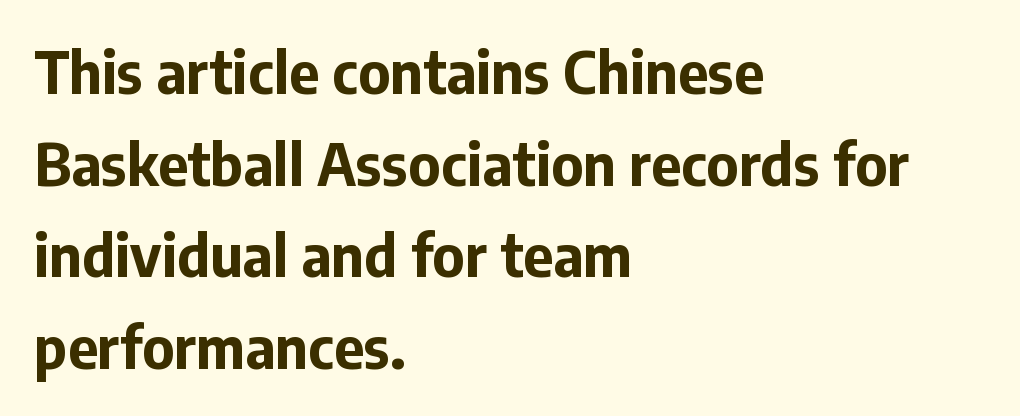
Casual observation: everything's shoved over to the left. Is this a sans? Yes — the strokes have no serifs. Quick note: underline off. A normal amount of white space separates one row of letters from the next. The strokes are fattened all the way to bold. The face used here is proportionally spaced, like ordinary book or web type.
